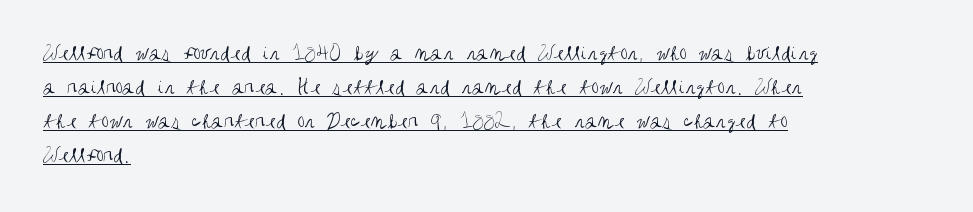
Q: Is the text bold? A: No.
Q: Is the text underlined? A: Yes.
Q: How is the paragraph aligned? A: Left-aligned.
Q: Is the spacing between letters normal or unusually wide? A: Normal.
Q: Is the spacing between lines tight, normal or loose? A: Normal.
